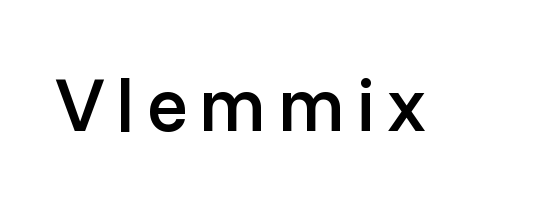
If you drew a line through each stem, it would be perfectly vertical. Letterform terminals end flat and unadorned throughout the passage. This rendering features lettering with no underline. In terms of weight, the rendering is demibold, just under bold.
